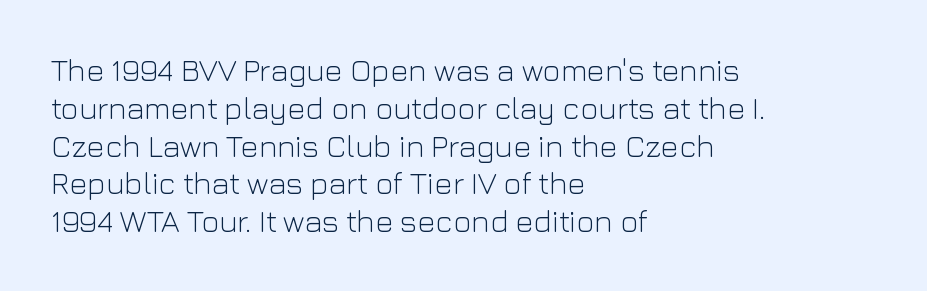
{"serif": "no", "italic": "no", "bold": "no", "weight": "light", "width": "normal", "stroke_contrast": "low", "x_height": "medium", "monospaced": "no", "underline": "no", "align": "left", "line_spacing_ratio": 1.22, "letter_spacing": "normal", "letter_spacing_em": 0.0, "glyph_px": 31}
